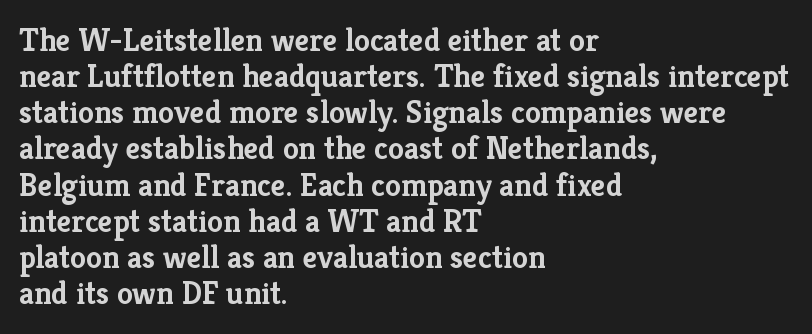
The strip under each line holds only bare page. This is serif lettering, the kind often seen in printed books. In terms of posture, this sample is upright. Compared with typical paragraphs, the rows here are closer together. Is the letter spacing exaggerated? No — it looks like the ordinary default.
